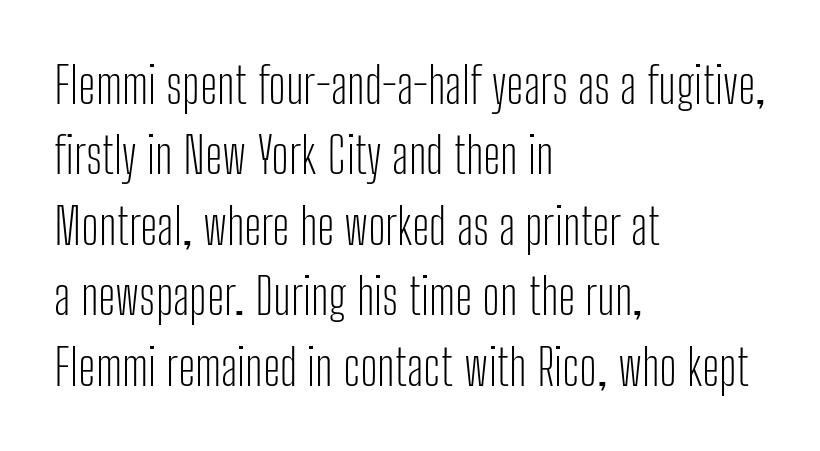
{"serif": "no", "italic": "no", "bold": "no", "weight": "light", "width": "condensed", "stroke_contrast": "low", "x_height": "medium", "monospaced": "no", "underline": "no", "align": "left", "line_spacing": "normal", "line_spacing_ratio": 1.41, "letter_spacing": "normal", "letter_spacing_em": 0.0, "glyph_px": 50}
